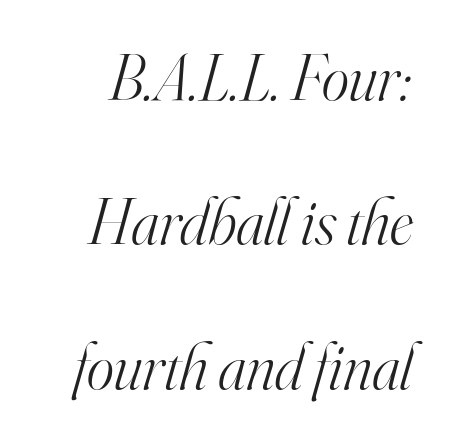
Q: Is the text bold? A: No.
Q: Is the text italic (slanted)? A: Yes, it leans right by about 16 degrees.
Q: Is the typeface a serif or a sans-serif typeface? A: Serif.
Q: Is the text underlined? A: No.
Q: Is the spacing between letters normal or unusually wide? A: Normal.
Q: Is the spacing between lines tight, normal or loose? A: Loose.
Q: Width (condensed, normal, or wide)? A: Normal.
Q: Stroke contrast? A: High.
Q: x-height? A: Small.
Q: Monospaced? A: No.
